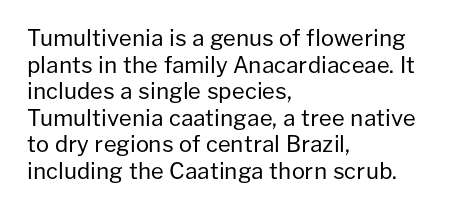
{"italic": "no", "bold": "no", "underline": "no", "align": "left", "line_spacing_ratio": 1.21, "letter_spacing": "normal", "letter_spacing_em": 0.0, "glyph_px": 22}
